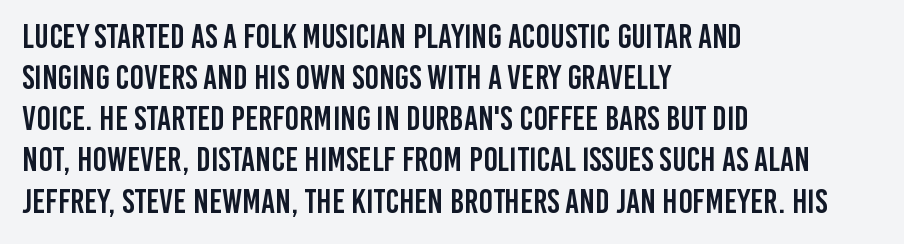
If you drew a ruler down the left edge, every line would touch it. Italic? Not at all — the glyphs are vertical. Note the varied advance widths — an 'i' is clearly narrower than an 'm'. The designer went with a sans here, leaving each stem footless. Short note: letters normally spaced.
